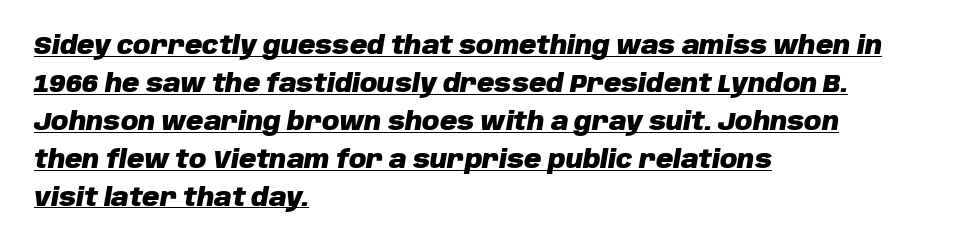
{"italic": "yes", "lean": "right", "slant_degrees": 10, "bold": "yes", "underline": "yes", "align": "left", "line_spacing": "normal", "line_spacing_ratio": 1.58, "letter_spacing": "normal", "letter_spacing_em": 0.0, "glyph_px": 24}
